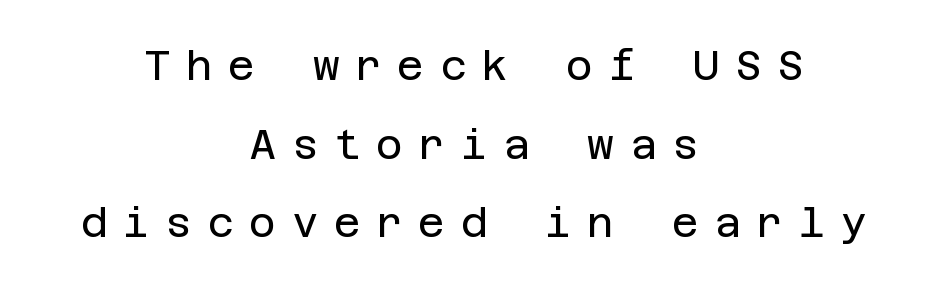
{"serif": "no", "italic": "no", "bold": "no", "weight": "regular", "width": "normal", "stroke_contrast": "low", "x_height": "large", "underline": "no", "align": "center", "line_spacing": "loose", "line_spacing_ratio": 1.92, "letter_spacing": "wide", "letter_spacing_em": 0.38, "glyph_px": 41}
